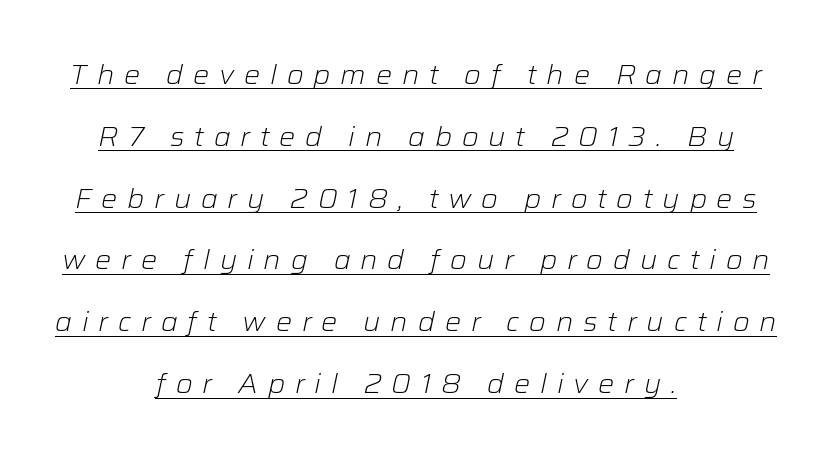
{"italic": "yes", "lean": "right", "slant_degrees": 12, "bold": "no", "underline": "yes", "align": "center", "line_spacing": "loose", "line_spacing_ratio": 2.29, "letter_spacing": "wide", "letter_spacing_em": 0.36, "glyph_px": 27}
